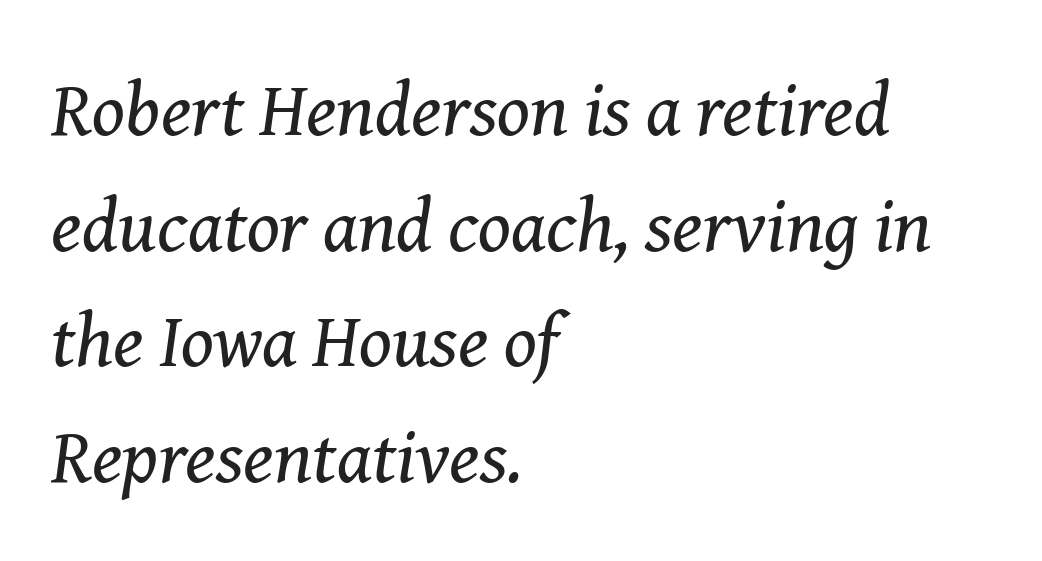
{"serif": "yes", "italic": "yes", "lean": "right", "slant_degrees": 8, "bold": "no", "weight": "regular", "width": "normal", "stroke_contrast": "medium", "x_height": "medium", "monospaced": "no", "underline": "no", "align": "left", "line_spacing": "normal", "line_spacing_ratio": 1.52, "letter_spacing": "normal", "letter_spacing_em": 0.0, "glyph_px": 76}
